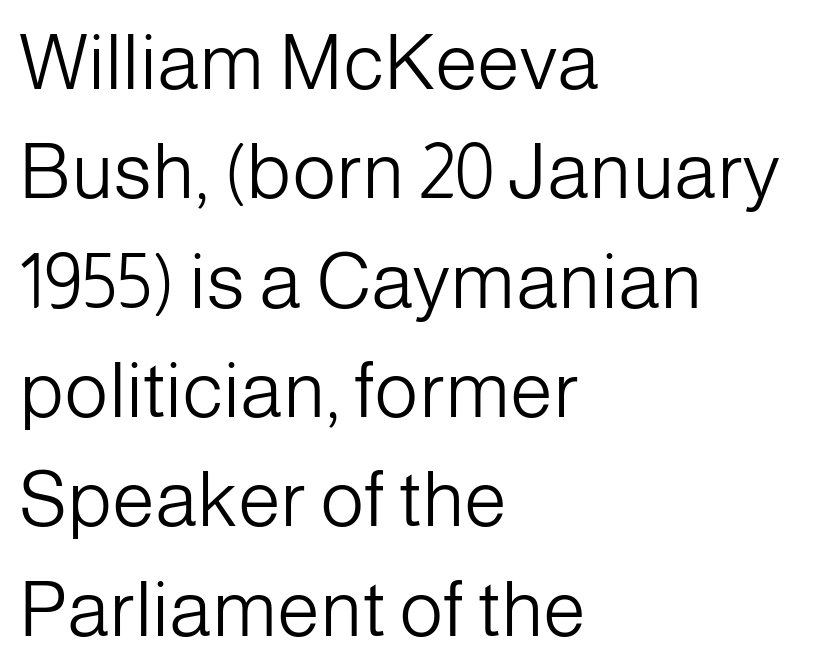
How would I describe the line gaps? Plain and ordinary. The type is set solid horizontally, with unmodified tracking. These lines are rendered in a variable-pitch font. The type sits square on the baseline with zero lean.
